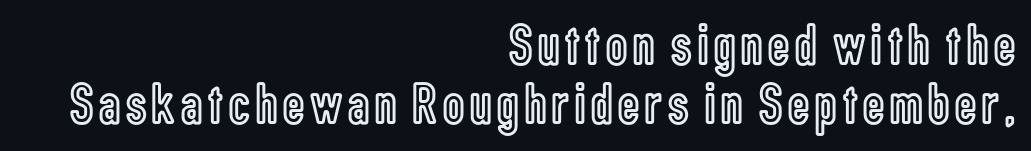
The image shows 59 px condensed type, upright; set right-aligned, tight line spacing (1.0x), not underlined; a medium x-height.
